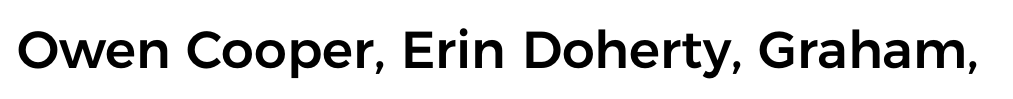
The image shows 52 px sans-serif type, upright; set normal letter spacing, not underlined; low stroke contrast and a medium x-height.
